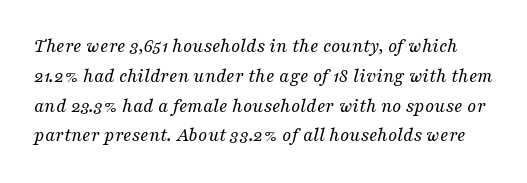
Q: Is the text bold? A: No.
Q: Is the text italic (slanted)? A: Yes, it leans right by about 16 degrees.
Q: Is the text underlined? A: No.
Q: Is the spacing between letters normal or unusually wide? A: Normal.
Q: Is the spacing between lines tight, normal or loose? A: Normal.
